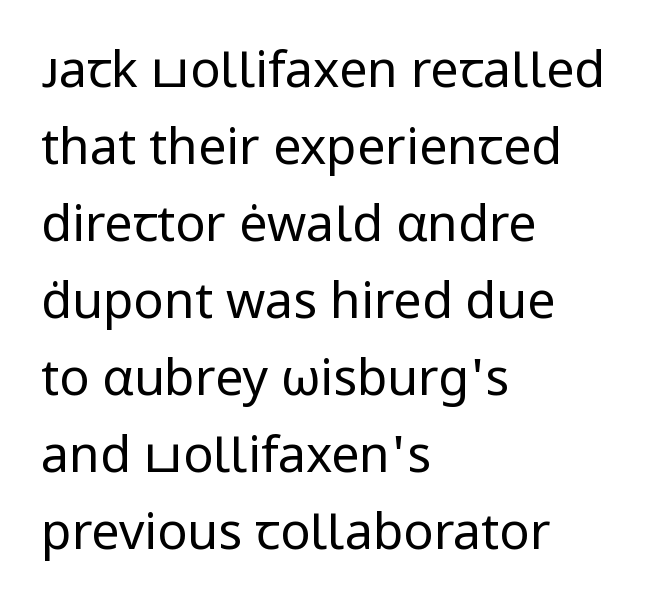
The image shows 50 px regular-weight sans-serif type, upright; set left-aligned, normal line spacing (1.54x), normal letter spacing, not underlined; low stroke contrast and a medium x-height.
